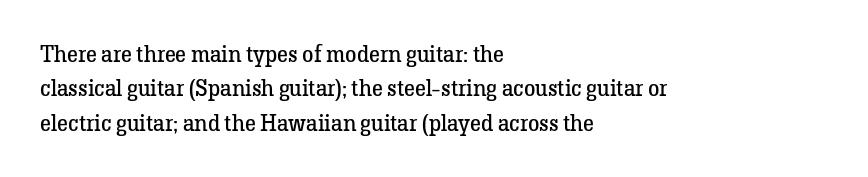
Q: Is the text bold? A: No.
Q: Is the text italic (slanted)? A: No, it is upright.
Q: Is the text underlined? A: No.
Q: How is the paragraph aligned? A: Left-aligned.
Q: Is the spacing between letters normal or unusually wide? A: Normal.
Q: Is the spacing between lines tight, normal or loose? A: Normal.
